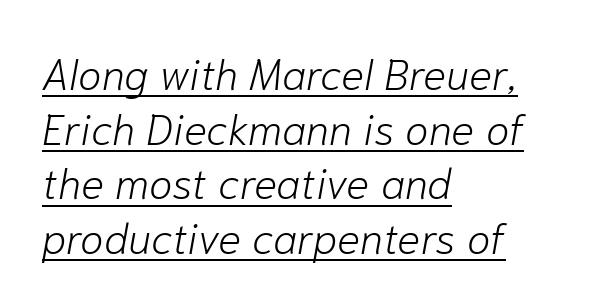
{"italic": "yes", "lean": "right", "slant_degrees": 10, "bold": "no", "weight": "light", "width": "normal", "stroke_contrast": "low", "x_height": "medium", "monospaced": "no", "underline": "yes", "align": "left", "line_spacing": "normal", "line_spacing_ratio": 1.27, "letter_spacing": "normal", "letter_spacing_em": 0.0, "glyph_px": 43}
